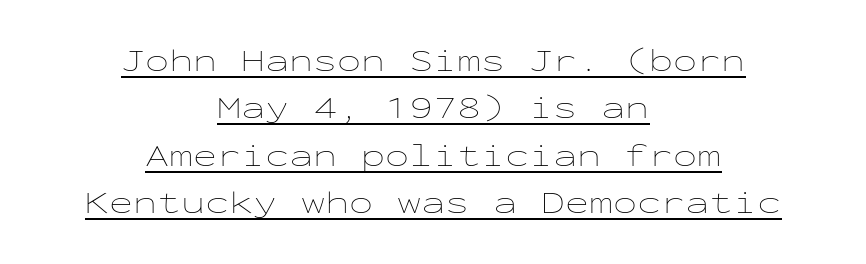
Q: Is the text bold? A: No.
Q: Is the text italic (slanted)? A: No, it is upright.
Q: Is the text underlined? A: Yes.
Q: How is the paragraph aligned? A: Centered.
Q: Is the spacing between letters normal or unusually wide? A: Normal.
Q: Is the spacing between lines tight, normal or loose? A: Normal.
Q: Width (condensed, normal, or wide)? A: Wide.
Q: Stroke contrast? A: Low.
Q: x-height? A: Medium.
Q: Monospaced? A: Yes.
